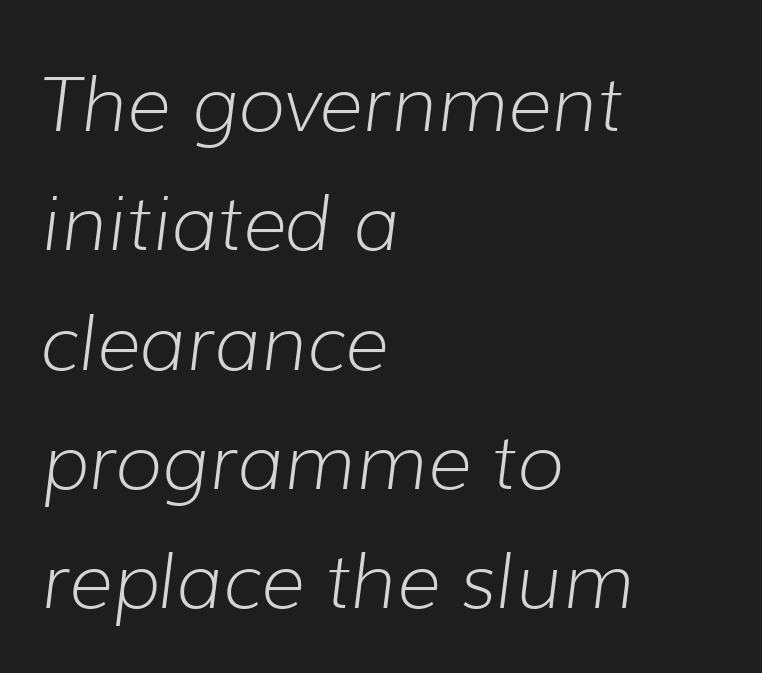
Q: Is the text bold? A: No.
Q: Is the text italic (slanted)? A: Yes, it leans right by about 7 degrees.
Q: Is the text underlined? A: No.
Q: How is the paragraph aligned? A: Left-aligned.
Q: Is the spacing between letters normal or unusually wide? A: Normal.
Q: Is the spacing between lines tight, normal or loose? A: Normal.
Q: Width (condensed, normal, or wide)? A: Normal.
Q: Stroke contrast? A: Low.
Q: x-height? A: Medium.
Q: Monospaced? A: No.
